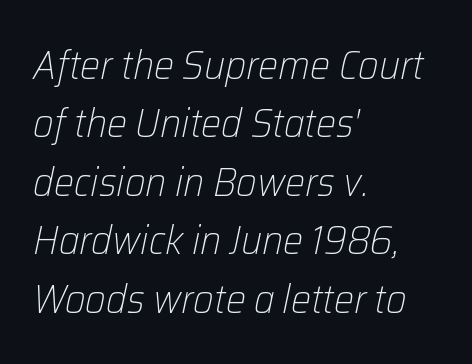
The image shows 40 px light type, italic (leaning right); set left-aligned, normal line spacing (1.46x), normal letter spacing, not underlined; low stroke contrast and a medium x-height.
